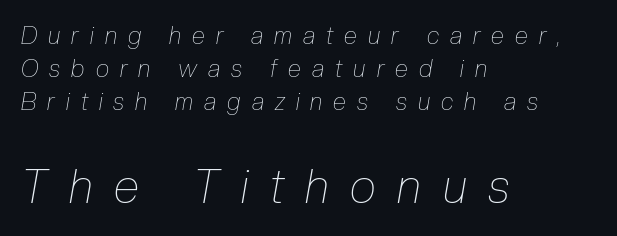
All the whitespace from short lines collects on the right. A typesetter would mark this as italic. Here the designer chose a conventional face with non-uniform glyph widths. Glance below the letters and you will spot only blank space. Look at the glyph heights: the lower group is clearly the bigger setting. The leading is moderate, giving the passage an even texture.
